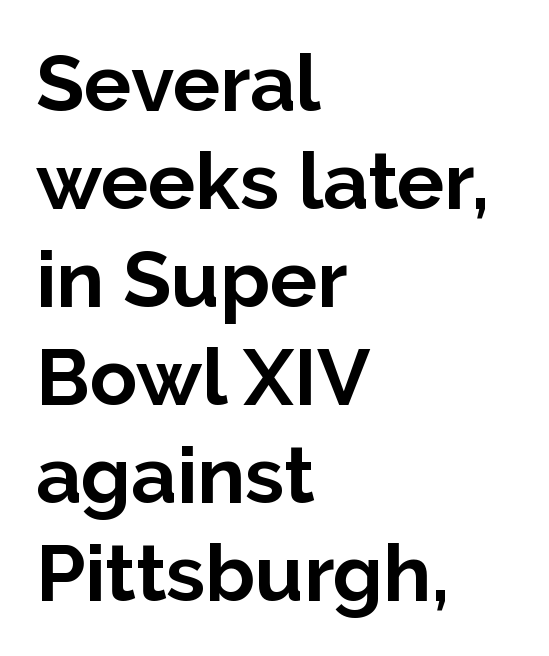
The image shows 79 px bold sans-serif type, upright; set left-aligned, line spacing 1.24x, normal letter spacing, not underlined; low stroke contrast and a medium x-height.
